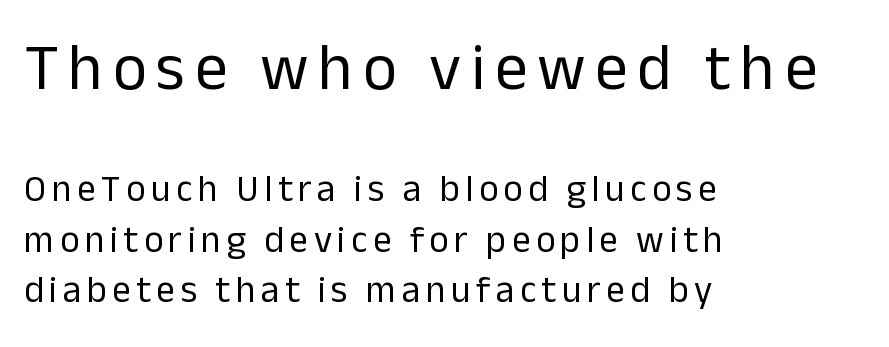
The image shows 65 px regular-weight sans-serif type, upright; set left-aligned, normal line spacing (1.36x), not underlined; the first (top) block is 1.76x larger; low stroke contrast and a medium x-height.
